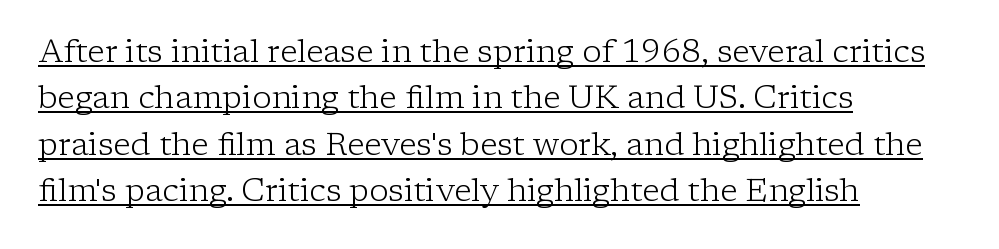
The image shows 32 px light serif type, upright; set left-aligned, normal line spacing (1.45x), normal letter spacing, underlined; low stroke contrast and a medium x-height.
